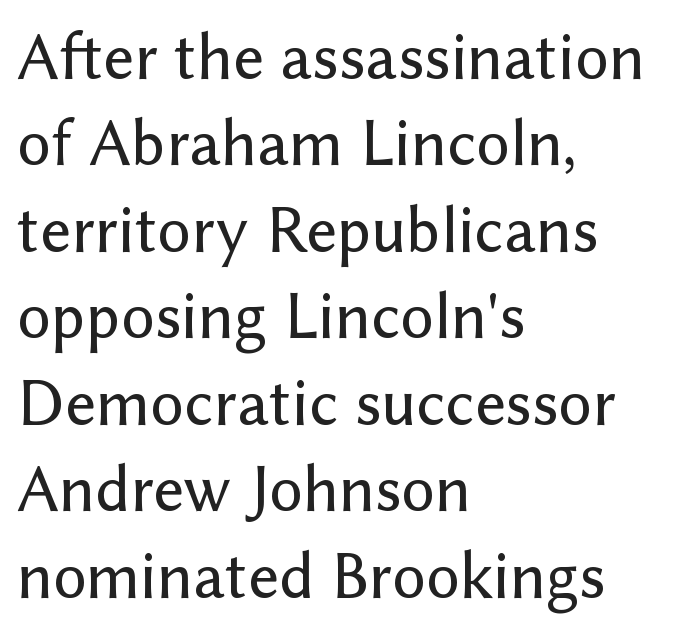
The image shows 67 px sans-serif type, upright; set left-aligned, normal line spacing (1.29x), normal letter spacing, not underlined; low stroke contrast and a medium x-height.
